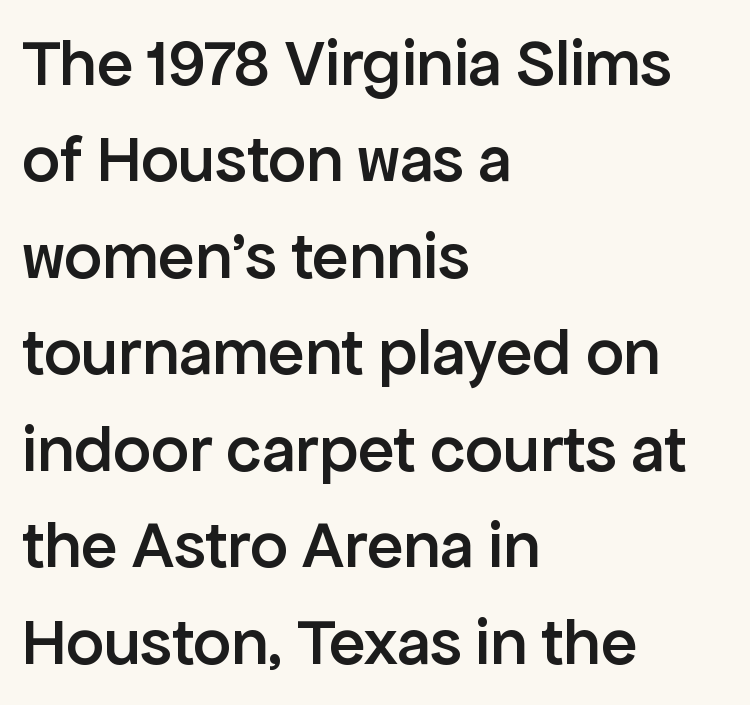
The glyphs have the mass of a demibold cut, below bold. Proportional: the letters do not fall into vertical columns. This rendering leaves character spacing at its baseline value. Do the letters lean? They stand straight. These lines sit exactly where default settings would place them.
